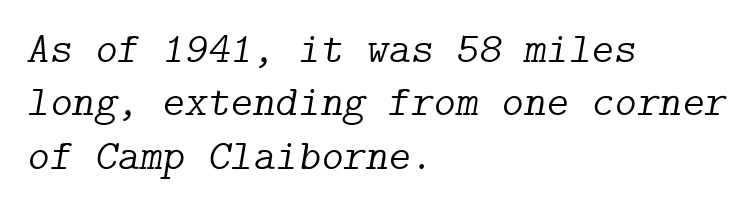
Q: Is the text bold? A: No.
Q: Is the text italic (slanted)? A: Yes, it leans right by about 9 degrees.
Q: Is the typeface a serif or a sans-serif typeface? A: Serif.
Q: Is the text underlined? A: No.
Q: How is the paragraph aligned? A: Left-aligned.
Q: Is the spacing between letters normal or unusually wide? A: Normal.
Q: Width (condensed, normal, or wide)? A: Normal.
Q: Stroke contrast? A: Low.
Q: x-height? A: Medium.
